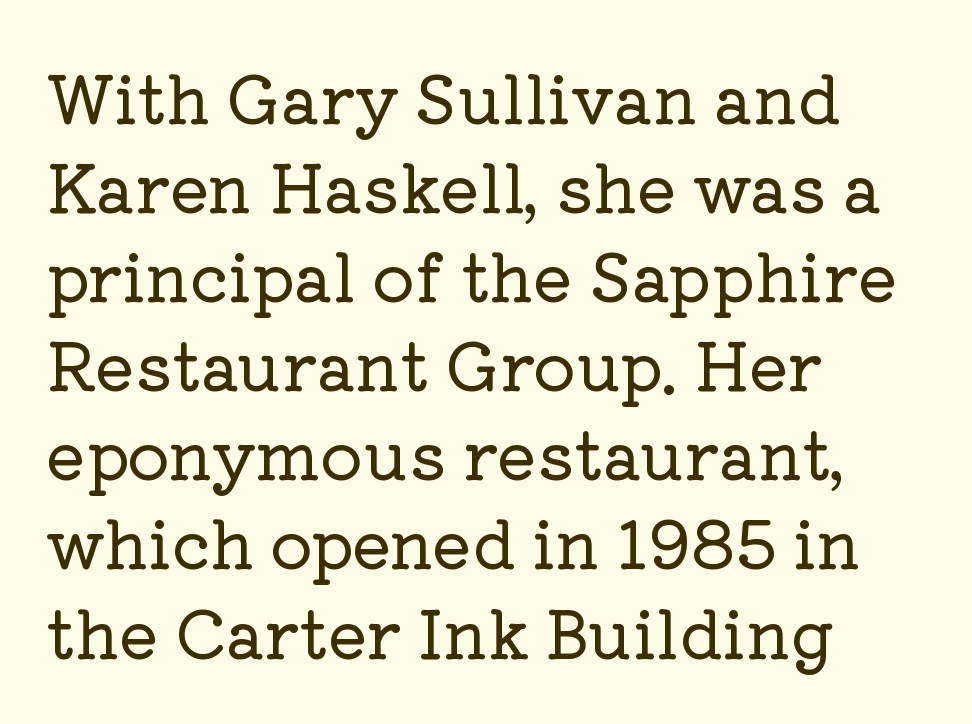
Examine the stroke ends and you'll spot serifs. Where is the straight margin? On the left. The leading is moderate, giving the passage an even texture. The type is set solid horizontally, with unmodified tracking.
